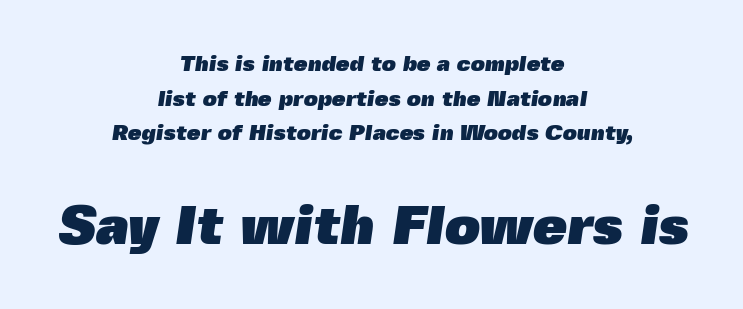
{"serif": "no", "bold": "yes", "weight": "heavy", "width": "normal", "x_height": "medium", "monospaced": "no", "underline": "no", "align": "center", "line_spacing": "normal", "line_spacing_ratio": 1.57, "letter_spacing": "normal", "letter_spacing_em": 0.0, "larger_block": "second", "size_ratio": 2.5, "glyph_px": 55}
